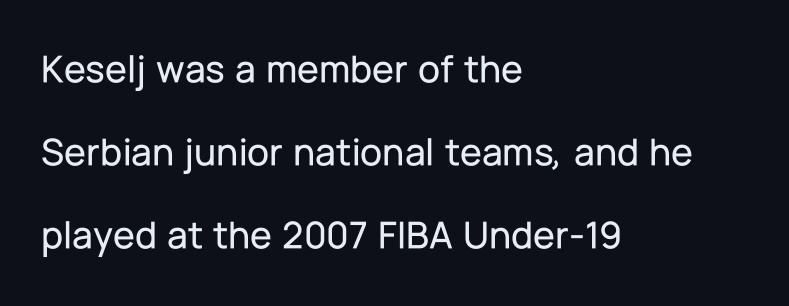
These lines were composed using upright roman letters. Casual observation: everything's shoved over to the left. The designer went with a sans here, leaving each stem footless. Line spacing here is loose. The gaps between neighbouring characters are ordinary and unremarkable.
